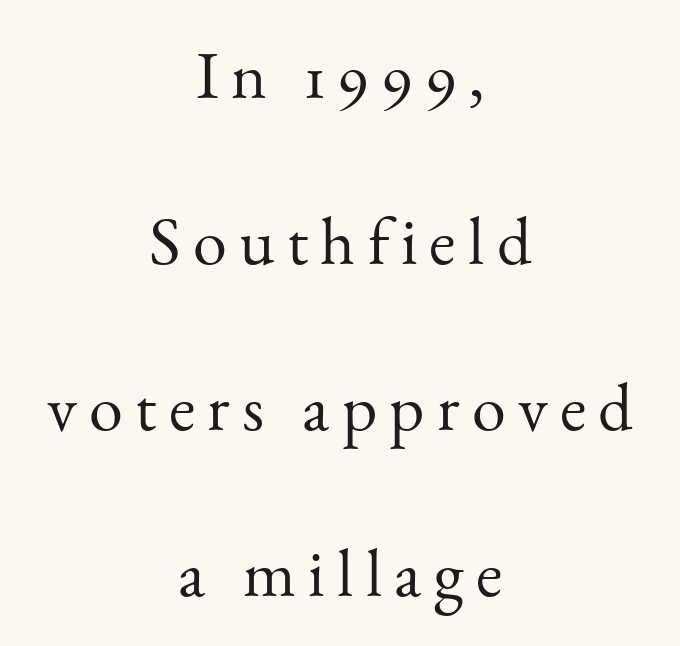
Note the varied advance widths — an 'i' is clearly narrower than an 'm'. Weight: in the light-to-regular range. Nope, not italic — everything's standing straight. What kind of face is this? One with serifs. If you folded the block vertically in half, each line would mirror itself in length. Does the leading feel generous? Absolutely, it's lavish.
